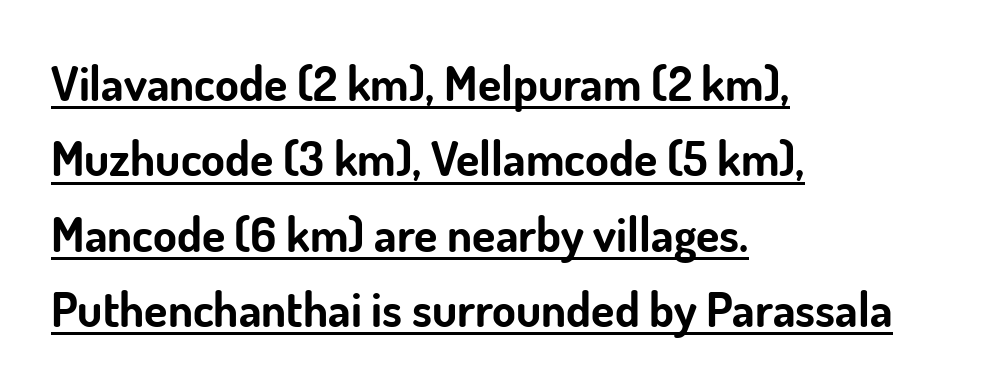
{"serif": "no", "italic": "no", "bold": "yes", "weight": "bold", "width": "normal", "stroke_contrast": "low", "x_height": "small", "monospaced": "no", "underline": "yes", "align": "left", "line_spacing": "normal", "line_spacing_ratio": 1.57, "letter_spacing": "normal", "letter_spacing_em": 0.0, "glyph_px": 48}
